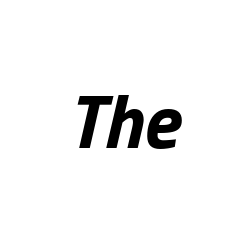
{"italic": "yes", "lean": "right", "slant_degrees": 13, "bold": "yes", "weight": "bold", "width": "normal", "stroke_contrast": "low", "x_height": "medium", "monospaced": "no", "underline": "no", "letter_spacing": "normal", "letter_spacing_em": 0.0, "glyph_px": 77}
